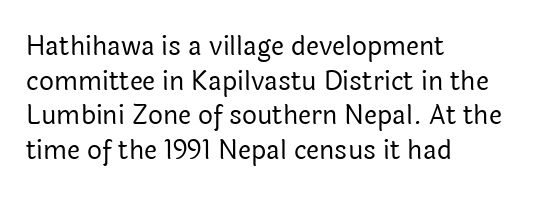
Q: Is the text bold? A: No.
Q: Is the text italic (slanted)? A: No, it is upright.
Q: Is the text underlined? A: No.
Q: How is the paragraph aligned? A: Left-aligned.
Q: Is the spacing between letters normal or unusually wide? A: Normal.
Q: Is the spacing between lines tight, normal or loose? A: Normal.
